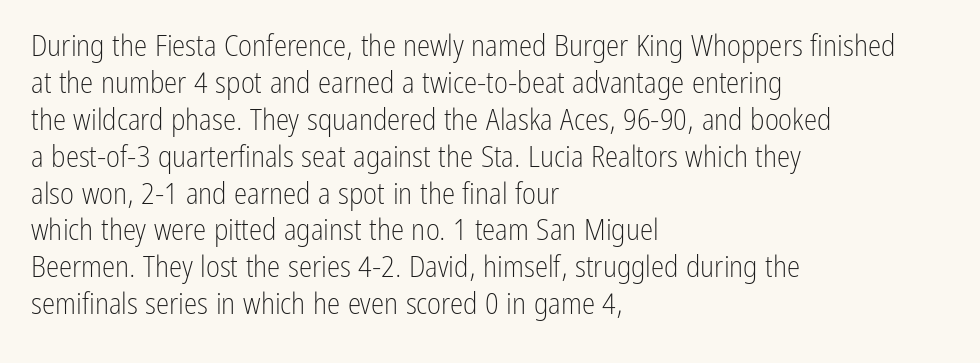
{"serif": "no", "italic": "no", "bold": "no", "weight": "light", "width": "condensed", "stroke_contrast": "low", "x_height": "medium", "monospaced": "no", "underline": "no", "align": "left", "line_spacing_ratio": 1.23, "letter_spacing": "normal", "letter_spacing_em": 0.0, "glyph_px": 30}
